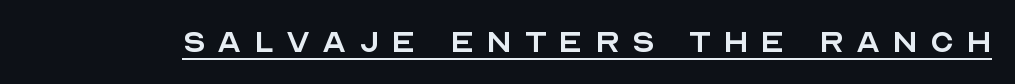
The image shows 39 px regular-weight sans-serif type, upright; set unusually wide letter spacing (+0.31 em), underlined; a large x-height.
